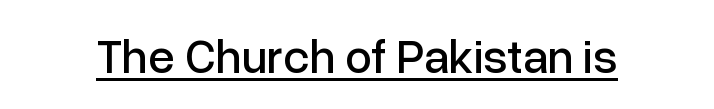
The axis of the letterforms is exactly vertical. A typesetter would call this proportional, since set widths differ per character. Each line of the rendering has a horizontal stroke beneath the glyphs. To sum up the face: it is a sans, with no serifs.
